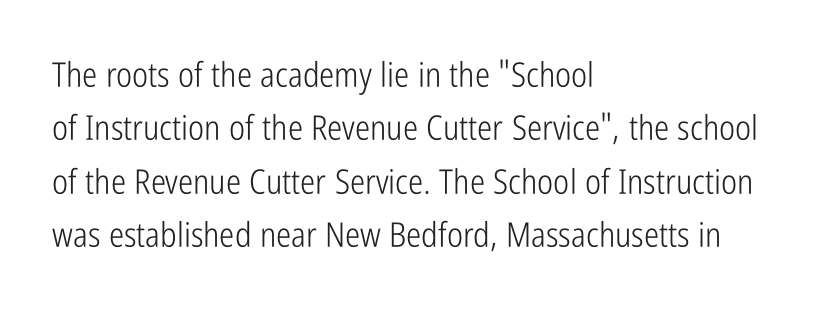
Q: Is the text bold? A: No.
Q: Is the text italic (slanted)? A: No, it is upright.
Q: Is the typeface a serif or a sans-serif typeface? A: Sans-serif.
Q: Is the text underlined? A: No.
Q: How is the paragraph aligned? A: Left-aligned.
Q: Is the spacing between letters normal or unusually wide? A: Normal.
Q: Is the spacing between lines tight, normal or loose? A: Normal.
Q: Width (condensed, normal, or wide)? A: Condensed.
Q: Stroke contrast? A: Low.
Q: x-height? A: Medium.
Q: Monospaced? A: No.
